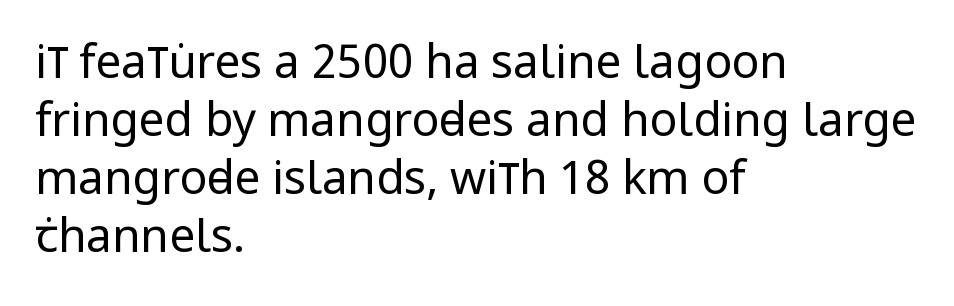
Plain, unruled lines of type. No heavy texture on the line: the type isn't bold. Line spacing here is normal. The axis of the letterforms is exactly vertical. The letters advance in unequal steps, a hallmark of proportional type.
